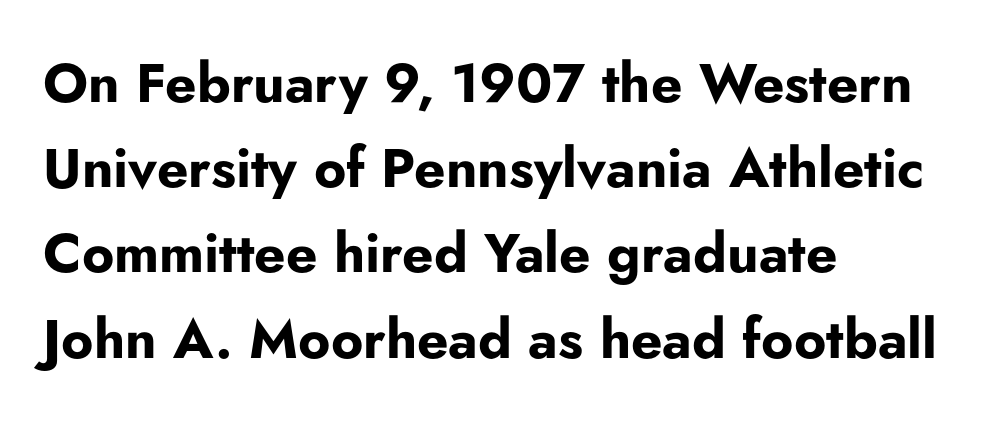
The image shows 55 px bold sans-serif type, upright; set left-aligned, normal line spacing (1.55x), normal letter spacing, not underlined; low stroke contrast and a small x-height.
